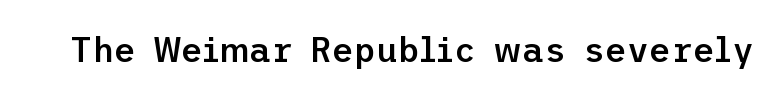
{"serif": "no", "italic": "no", "bold": "semi", "weight": "semibold", "width": "normal", "stroke_contrast": "low", "x_height": "medium", "underline": "no", "letter_spacing": "normal", "letter_spacing_em": 0.0, "glyph_px": 34}
